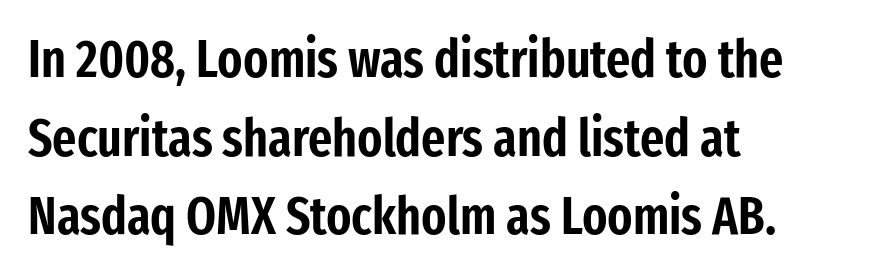
{"serif": "no", "italic": "no", "width": "condensed", "stroke_contrast": "low", "x_height": "medium", "monospaced": "no", "underline": "no", "align": "left", "line_spacing": "normal", "line_spacing_ratio": 1.51, "letter_spacing": "normal", "letter_spacing_em": 0.0, "glyph_px": 52}
